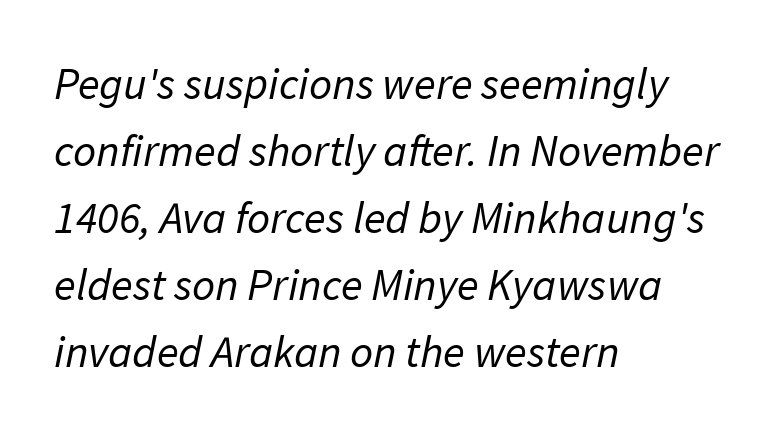
Q: Is the text bold? A: No.
Q: Is the typeface a serif or a sans-serif typeface? A: Sans-serif.
Q: Is the text underlined? A: No.
Q: How is the paragraph aligned? A: Left-aligned.
Q: Is the spacing between letters normal or unusually wide? A: Normal.
Q: Is the spacing between lines tight, normal or loose? A: Normal.
Q: Width (condensed, normal, or wide)? A: Normal.
Q: Stroke contrast? A: Low.
Q: x-height? A: Medium.
Q: Monospaced? A: No.
